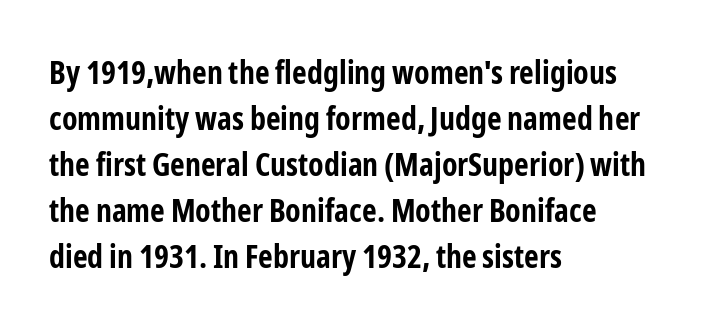
Q: Is the text bold? A: Yes.
Q: Is the text italic (slanted)? A: No, it is upright.
Q: Is the typeface a serif or a sans-serif typeface? A: Sans-serif.
Q: Is the text underlined? A: No.
Q: How is the paragraph aligned? A: Left-aligned.
Q: Is the spacing between letters normal or unusually wide? A: Normal.
Q: Is the spacing between lines tight, normal or loose? A: Normal.
Q: Width (condensed, normal, or wide)? A: Condensed.
Q: Stroke contrast? A: Low.
Q: x-height? A: Medium.
Q: Monospaced? A: No.
